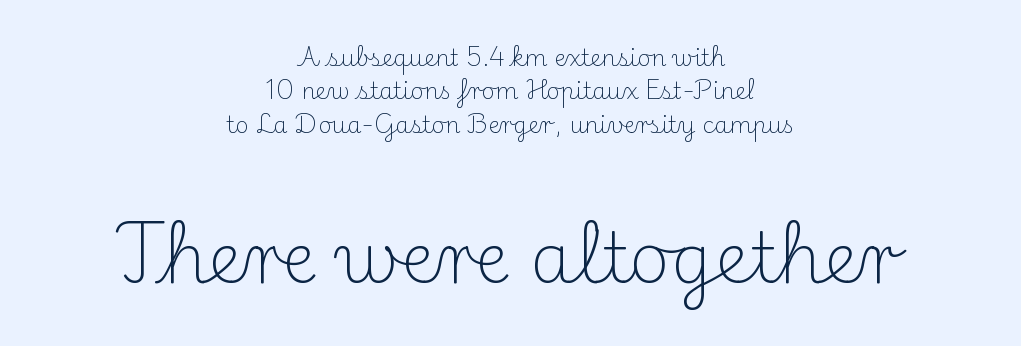
{"serif": "yes", "italic": "no", "bold": "no", "weight": "light", "width": "normal", "stroke_contrast": "medium", "x_height": "small", "monospaced": "no", "underline": "no", "align": "center", "line_spacing": "normal", "line_spacing_ratio": 1.45, "letter_spacing": "normal", "letter_spacing_em": 0.0, "larger_block": "second", "size_ratio": 3.04, "glyph_px": 70}
